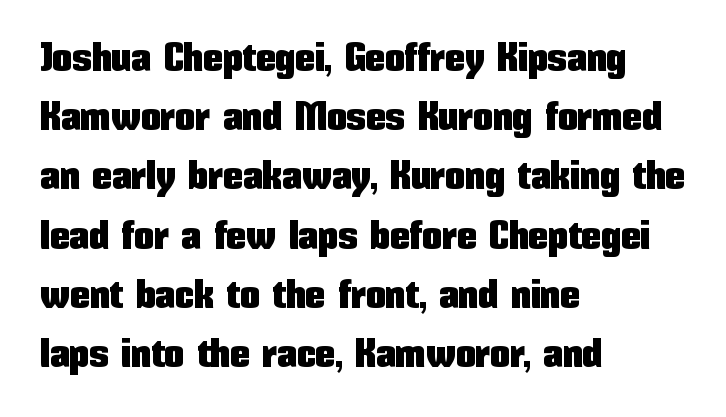
Successive baselines arrive at the customary interval. A sans-serif font was chosen for this passage. Compared with a centered layout, this one pins lines to the left instead. Do the letters lean? They stand straight. This sample has the flowing, uneven cadence of proportional lettering. How are the letters spaced? Ordinarily, with no added tracking.
